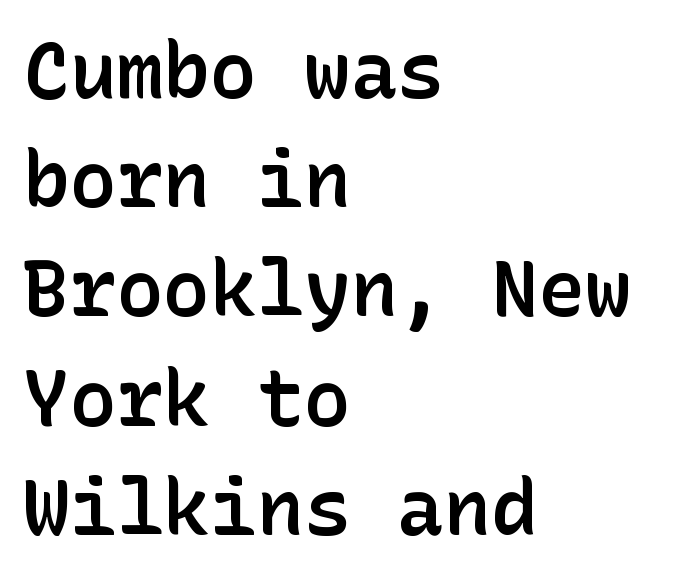
In terms of weight, the rendering is demibold, just under bold. The glyphs in this specimen are sans serif. Italic: no, the glyphs are upright roman. Leading matches the norm, producing a regular column.
